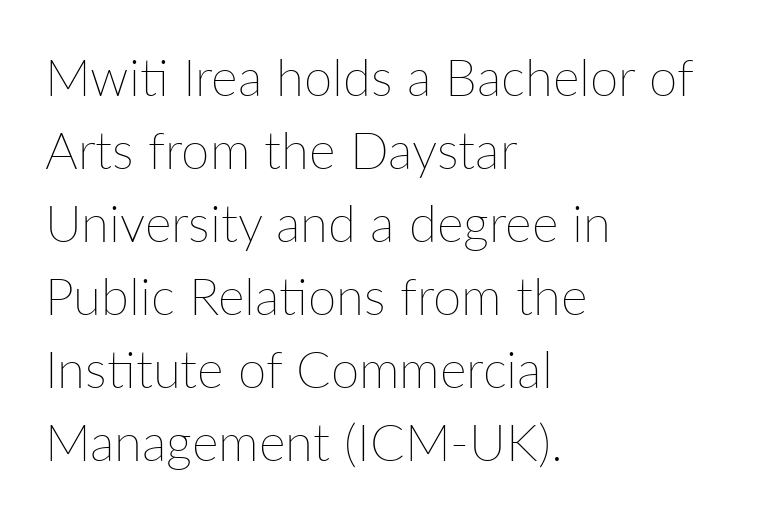
{"italic": "no", "bold": "no", "weight": "thin", "width": "normal", "stroke_contrast": "low", "x_height": "medium", "monospaced": "no", "underline": "no", "align": "left", "line_spacing": "normal", "line_spacing_ratio": 1.43, "letter_spacing": "normal", "letter_spacing_em": 0.0, "glyph_px": 51}
